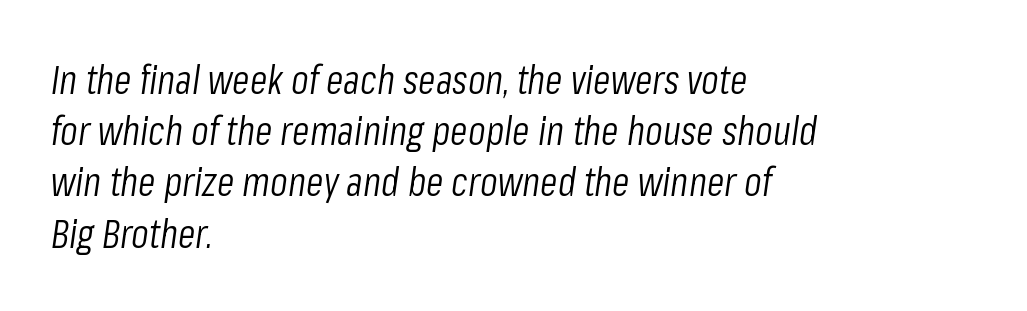
Stems here are at most as thick as an everyday book face. Decoration check: the copy has no underline. Does the lettering tilt? It does — this is italic. Spacing verdict: proportional, widths tailored to each character.
